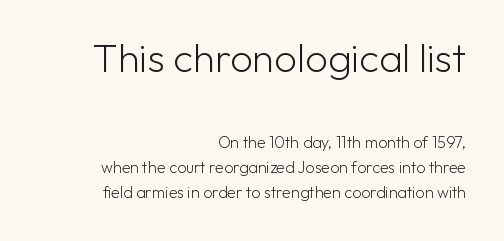
{"serif": "no", "italic": "no", "bold": "no", "weight": "light", "width": "normal", "stroke_contrast": "low", "x_height": "medium", "monospaced": "no", "underline": "no", "align": "right", "line_spacing": "normal", "line_spacing_ratio": 1.59, "letter_spacing": "normal", "letter_spacing_em": 0.0, "larger_block": "first", "size_ratio": 2.5, "glyph_px": 40}
